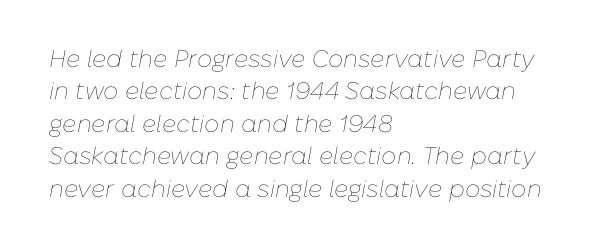
Q: Is the text bold? A: No.
Q: Is the text italic (slanted)? A: Yes, it leans right by about 10 degrees.
Q: Is the text underlined? A: No.
Q: How is the paragraph aligned? A: Left-aligned.
Q: Is the spacing between letters normal or unusually wide? A: Normal.
Q: Is the spacing between lines tight, normal or loose? A: Normal.
